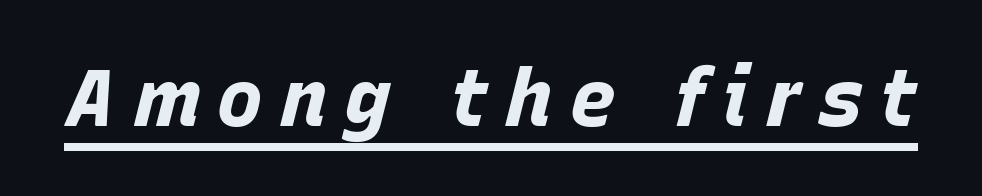
Q: Is the text bold? A: Yes.
Q: Is the text italic (slanted)? A: Yes, it leans right by about 15 degrees.
Q: Is the text underlined? A: Yes.
Q: Is the spacing between letters normal or unusually wide? A: Unusually wide.
Q: Width (condensed, normal, or wide)? A: Normal.
Q: Stroke contrast? A: Low.
Q: x-height? A: Large.
Q: Monospaced? A: No.
